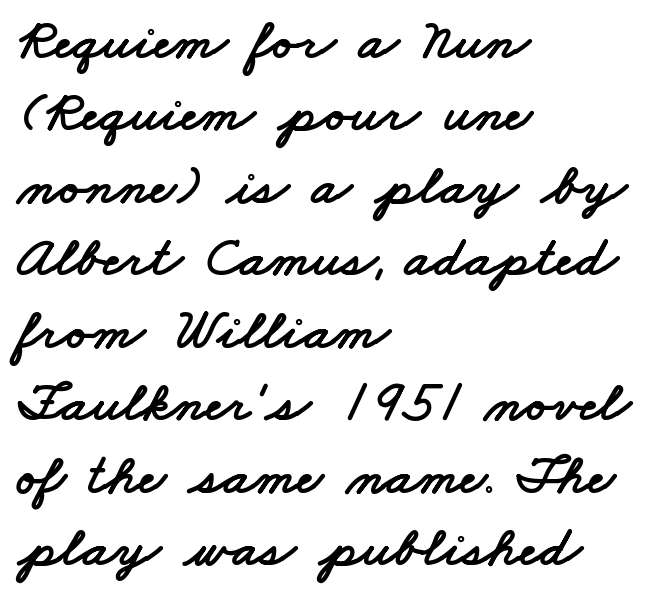
{"serif": "no", "width": "wide", "stroke_contrast": "low", "x_height": "small", "monospaced": "no", "underline": "no", "align": "left", "line_spacing": "normal", "line_spacing_ratio": 1.25, "letter_spacing": "normal", "letter_spacing_em": 0.0, "glyph_px": 58}
